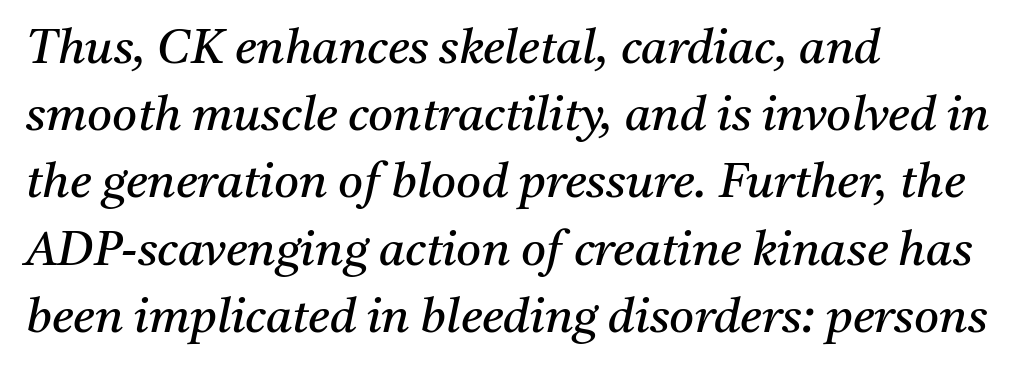
Check under the words: just untouched page. Notice how descenders clear the ascenders below comfortably — that's standard leading. Classification — serif. Do the characters align in a grid? No, the font is proportional. Reading down the block, your eye returns to a fixed left position each line.
